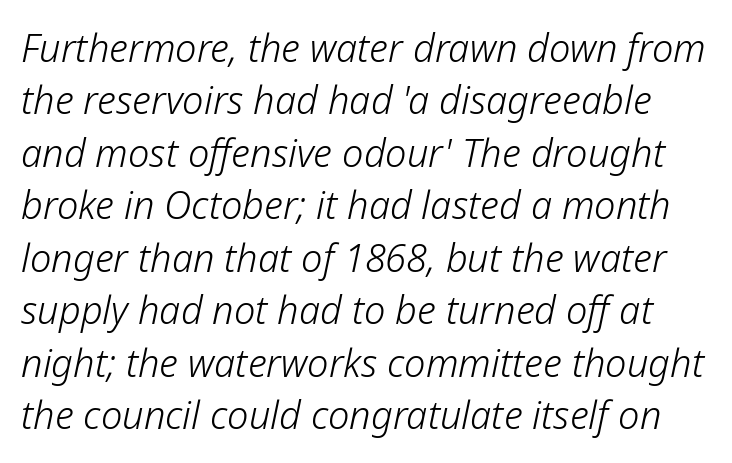
Q: Is the text bold? A: No.
Q: Is the text italic (slanted)? A: Yes, it leans right by about 12 degrees.
Q: Is the text underlined? A: No.
Q: Is the spacing between letters normal or unusually wide? A: Normal.
Q: Is the spacing between lines tight, normal or loose? A: Normal.
Q: Width (condensed, normal, or wide)? A: Normal.
Q: Stroke contrast? A: Low.
Q: x-height? A: Medium.
Q: Monospaced? A: No.
